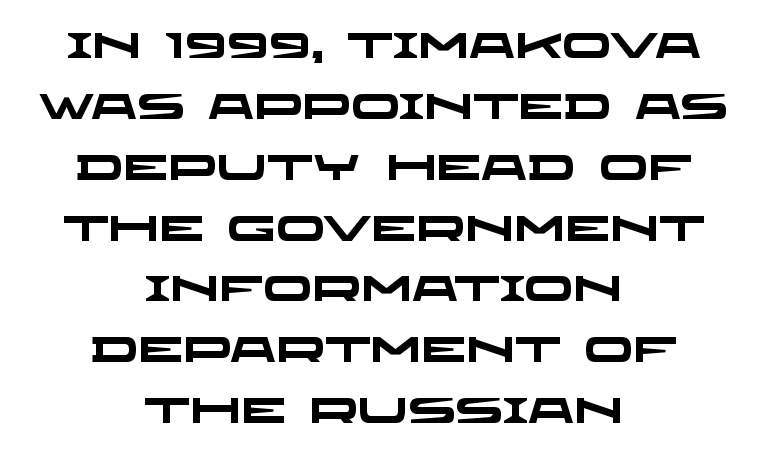
{"serif": "no", "bold": "yes", "weight": "heavy", "width": "wide", "stroke_contrast": "low", "x_height": "large", "monospaced": "no", "underline": "no", "align": "center", "line_spacing": "normal", "line_spacing_ratio": 1.69, "letter_spacing": "normal", "letter_spacing_em": 0.0, "glyph_px": 36}
